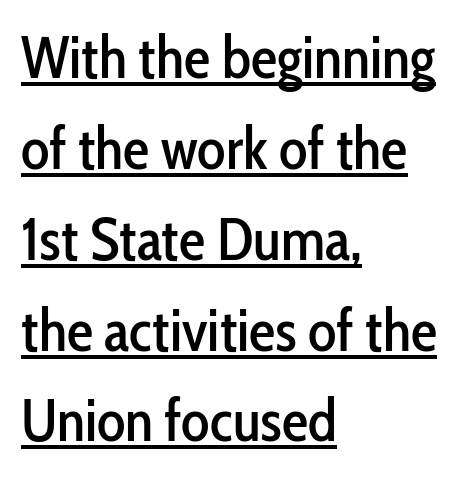
Spacing between characters is what you'd get straight out of the box. A typesetter would call this proportional, since set widths differ per character. This block has exactly the height ordinary leading produces. A typesetter would label this face a sans. Like a heading marked for emphasis, these lines bear an underscore. Unlike italic type, these characters show no tilt at all.
